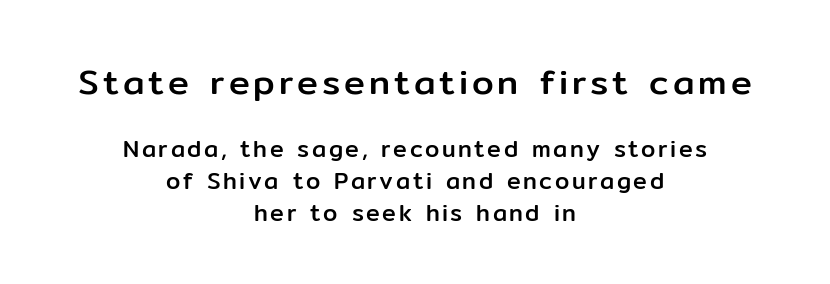
{"serif": "no", "italic": "no", "width": "normal", "stroke_contrast": "low", "x_height": "medium", "monospaced": "no", "underline": "no", "align": "center", "line_spacing": "normal", "line_spacing_ratio": 1.39, "larger_block": "first", "size_ratio": 1.52, "glyph_px": 35}
